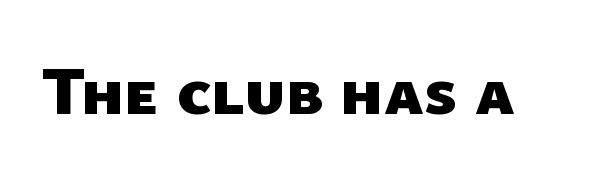
The area under the type is left untouched. Here the glyphs are tracked normally, forming tight word shapes. Varying glyph widths throughout — classic text-font behaviour. The passage shown is typeset with a sans-serif family.
